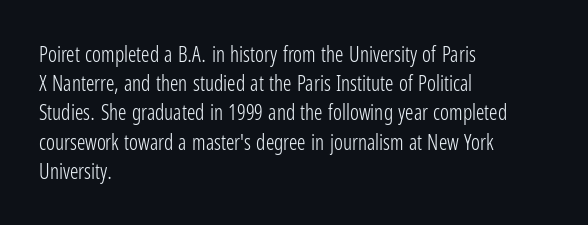
{"italic": "no", "bold": "no", "underline": "no", "align": "left", "line_spacing": "normal", "line_spacing_ratio": 1.39, "letter_spacing": "normal", "letter_spacing_em": 0.0, "glyph_px": 21}
